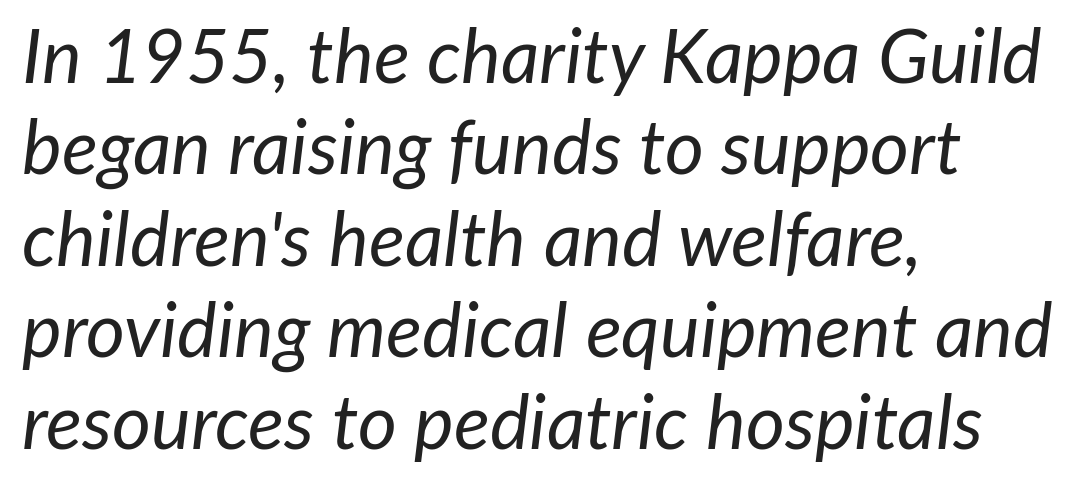
Rendered with sloped, italic letterforms. Nobody touched the tracking dial on this one. The paragraph shown leans on its left margin. Each letter keeps its own natural width here, so spacing adapts to shape. The baseline area is clear. Counters stay open thanks to moderate or lighter strokes.
